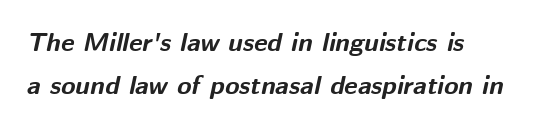
Q: Is the text bold? A: Yes.
Q: Is the text italic (slanted)? A: Yes, it leans right by about 12 degrees.
Q: Is the text underlined? A: No.
Q: How is the paragraph aligned? A: Left-aligned.
Q: Is the spacing between letters normal or unusually wide? A: Normal.
Q: Is the spacing between lines tight, normal or loose? A: Normal.
